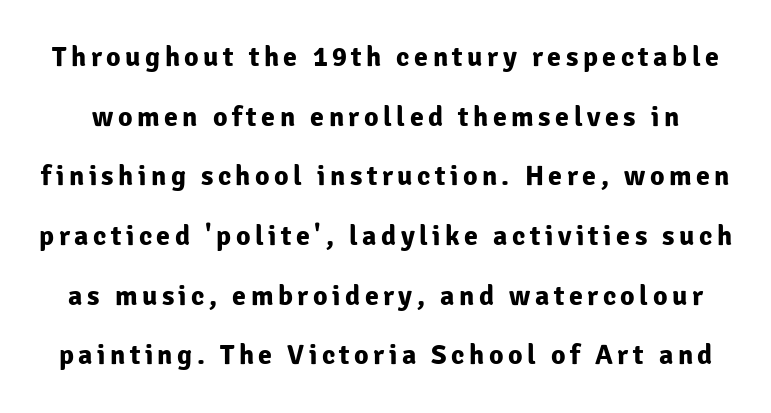
{"serif": "no", "italic": "no", "bold": "yes", "weight": "bold", "width": "normal", "stroke_contrast": "low", "x_height": "medium", "monospaced": "no", "underline": "no", "line_spacing": "loose", "line_spacing_ratio": 2.13, "glyph_px": 28}
